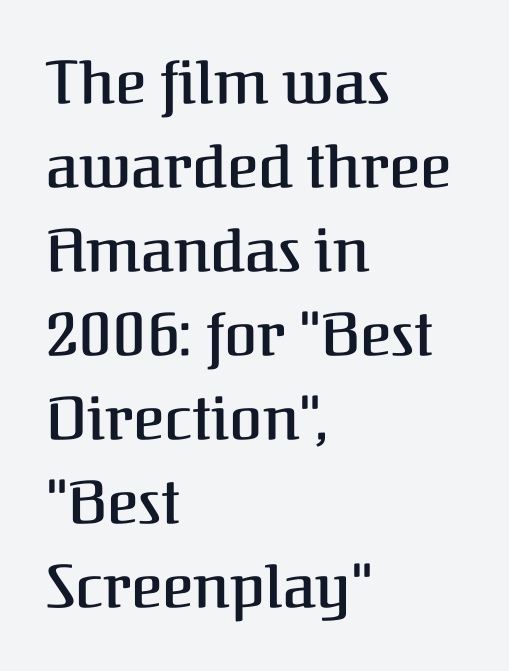
Alignment: flush left. The axis of the letterforms is exactly vertical. Nobody touched the tracking dial on this one. You can tell from the footed stems that serif type was used. Honestly, the row spacing looks completely unremarkable.
